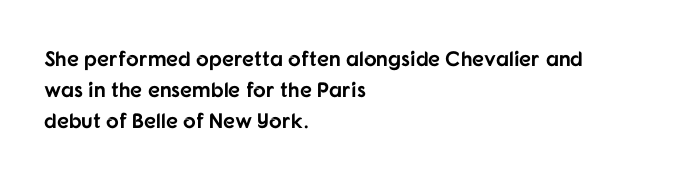
Q: Is the text bold? A: Yes.
Q: Is the text italic (slanted)? A: No, it is upright.
Q: Is the text underlined? A: No.
Q: How is the paragraph aligned? A: Left-aligned.
Q: Is the spacing between letters normal or unusually wide? A: Normal.
Q: Is the spacing between lines tight, normal or loose? A: Normal.
